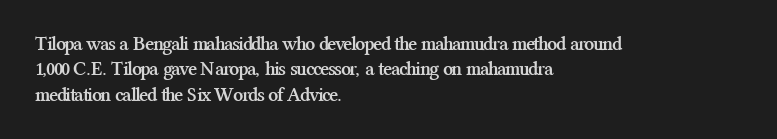
The image shows 20 px bold type, upright; set left-aligned, normal line spacing (1.27x), normal letter spacing, not underlined.
